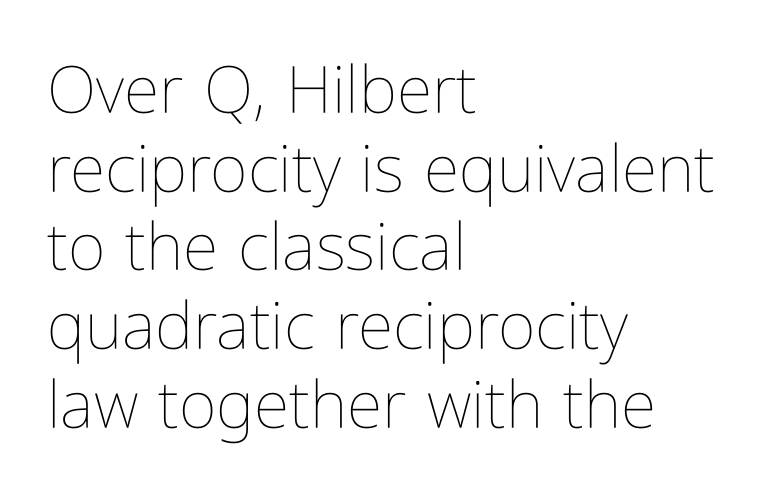
{"italic": "no", "bold": "no", "weight": "thin", "width": "condensed", "stroke_contrast": "low", "x_height": "medium", "monospaced": "no", "underline": "no", "align": "left", "line_spacing_ratio": 1.21, "letter_spacing": "normal", "letter_spacing_em": 0.0, "glyph_px": 65}
